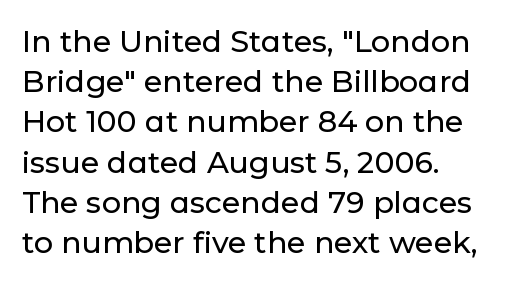
The image shows 30 px sans-serif type, upright; set left-aligned, normal line spacing (1.34x), normal letter spacing, not underlined; low stroke contrast and a medium x-height.
